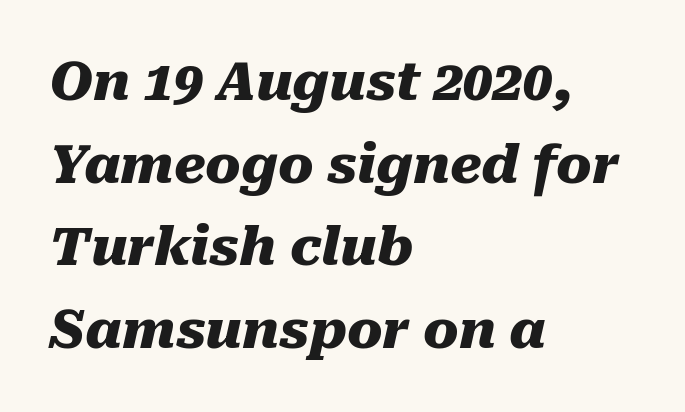
The image shows 53 px heavy type, italic (leaning right); set left-aligned, normal line spacing (1.56x), normal letter spacing, not underlined; medium stroke contrast and a medium x-height.
